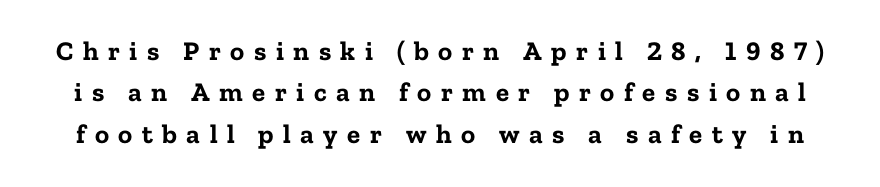
Q: Is the text bold? A: Yes.
Q: Is the text italic (slanted)? A: No, it is upright.
Q: Is the text underlined? A: No.
Q: Is the spacing between letters normal or unusually wide? A: Unusually wide.
Q: Is the spacing between lines tight, normal or loose? A: Normal.
